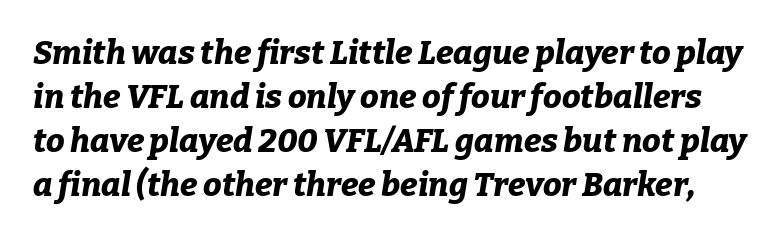
Character widths vary here, with narrow letters taking less room than wide ones. Students, note that the glyphs here touch the page at normal intervals. Slanted lettering throughout. Summary of weight: heavy, a full bold.
